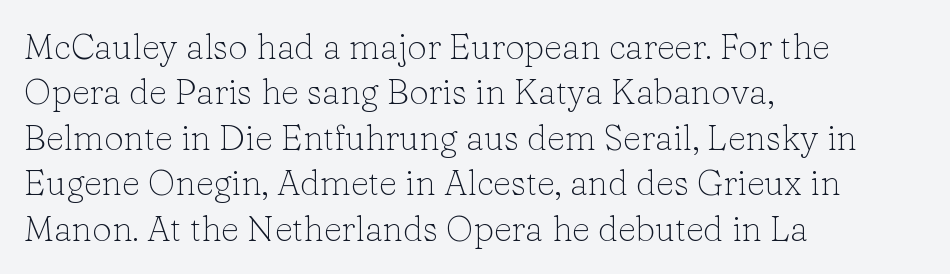
{"serif": "yes", "italic": "no", "bold": "no", "weight": "light", "width": "normal", "stroke_contrast": "low", "x_height": "medium", "monospaced": "no", "underline": "no", "align": "left", "line_spacing": "normal", "line_spacing_ratio": 1.3, "letter_spacing": "normal", "letter_spacing_em": 0.0, "glyph_px": 35}
